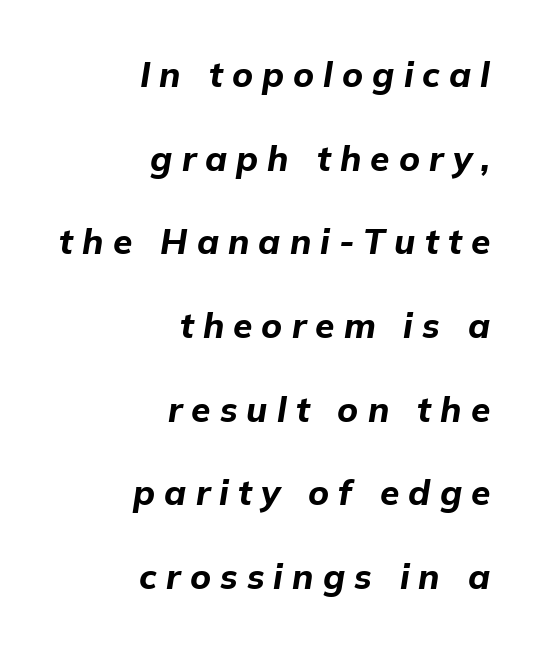
The image shows 35 px bold type, italic (leaning right); set right-aligned, loose line spacing (2.39x), unusually wide letter spacing (+0.26 em), not underlined; low stroke contrast and a medium x-height.
